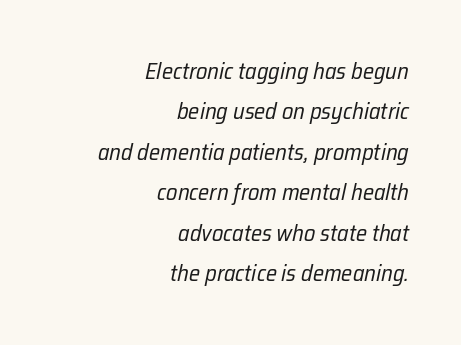
{"italic": "yes", "lean": "right", "slant_degrees": 12, "bold": "no", "underline": "no", "align": "right", "line_spacing_ratio": 1.76, "letter_spacing": "normal", "letter_spacing_em": 0.0, "glyph_px": 23}
